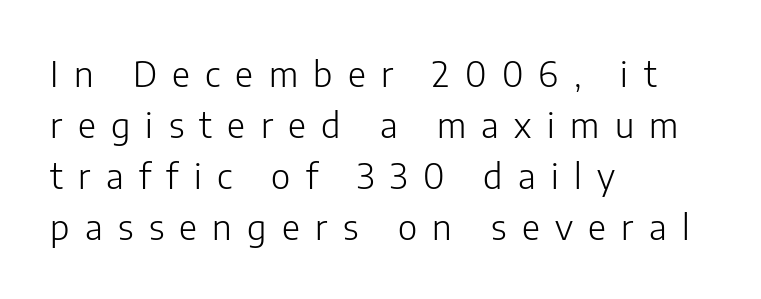
The type sits square on the baseline with zero lean. Look at the bottom of the vertical strokes: they stop flat, with no serifs. Bare-footed words on every line. Caption: multi-line text, flush left, ragged right. This sample has the flowing, uneven cadence of proportional lettering. Vertical stems look standard width or narrower in stroke.
